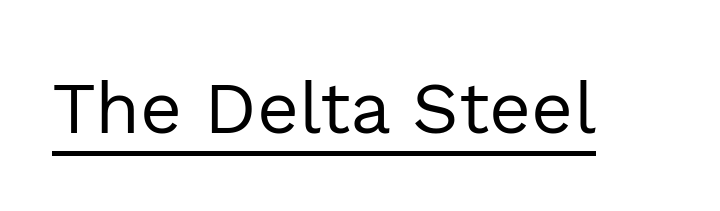
The image shows 73 px regular-weight sans-serif type, upright; set normal letter spacing, underlined; a medium x-height.
